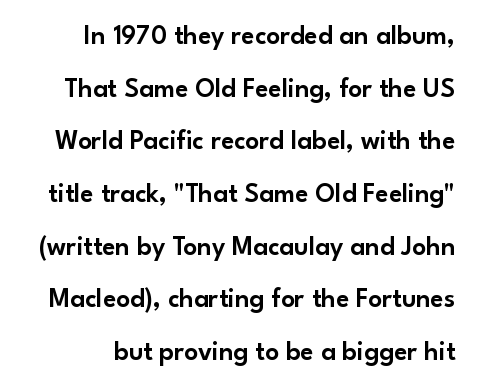
The image shows 27 px text type, upright; set loose line spacing (1.95x), normal letter spacing, not underlined.
